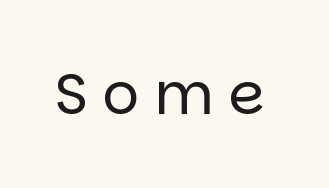
{"serif": "no", "italic": "no", "bold": "no", "weight": "regular", "width": "normal", "stroke_contrast": "low", "x_height": "large", "monospaced": "no", "underline": "no", "letter_spacing": "wide", "letter_spacing_em": 0.27, "glyph_px": 57}
